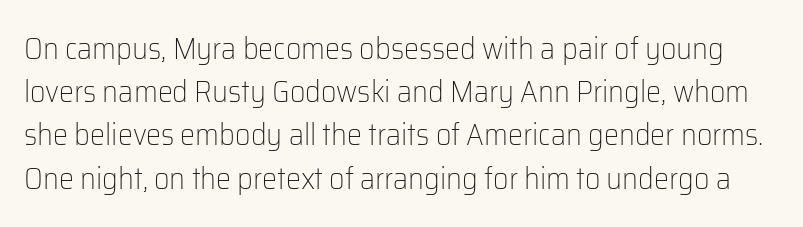
Designer's note — italics off, roman on. Varying glyph widths throughout — classic text-font behaviour. The weight tops out at a normal text grade. Font category for this specimen: sans-serif.
